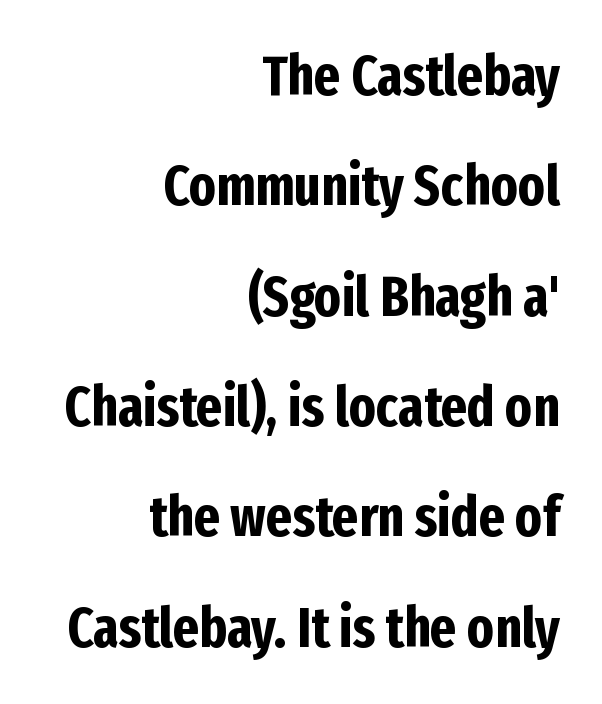
{"serif": "no", "italic": "no", "bold": "yes", "weight": "bold", "width": "condensed", "stroke_contrast": "low", "x_height": "medium", "monospaced": "no", "underline": "no", "align": "right", "line_spacing": "loose", "line_spacing_ratio": 1.97, "letter_spacing": "normal", "letter_spacing_em": 0.0, "glyph_px": 56}
